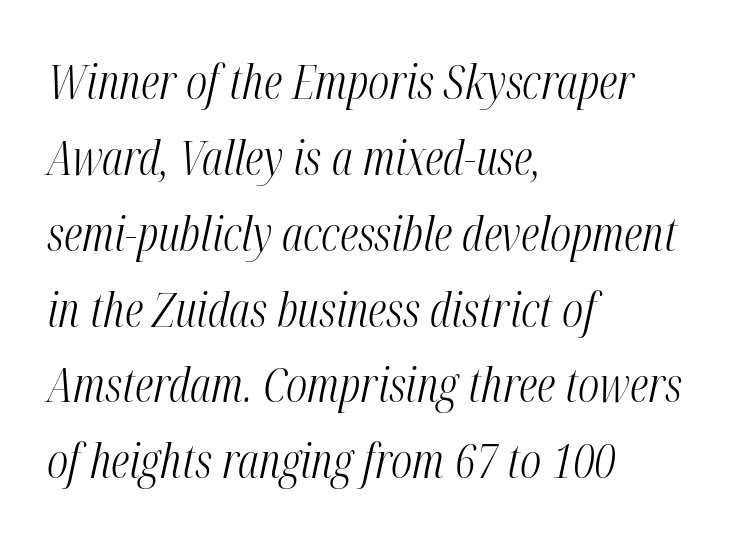
{"italic": "yes", "lean": "right", "slant_degrees": 12, "bold": "no", "weight": "light", "width": "condensed", "stroke_contrast": "medium", "x_height": "medium", "monospaced": "no", "underline": "no", "align": "left", "line_spacing": "normal", "line_spacing_ratio": 1.58, "letter_spacing": "normal", "letter_spacing_em": 0.0, "glyph_px": 48}
